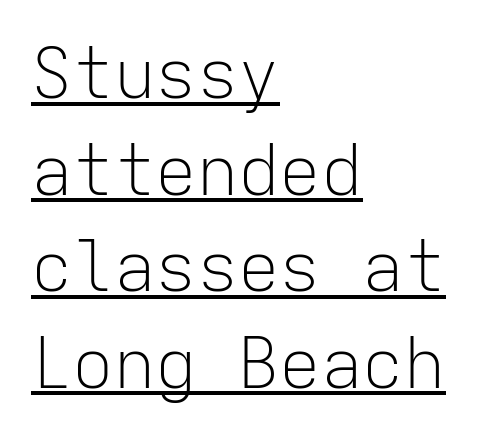
The image shows 69 px light sans-serif type, upright, monospaced; set left-aligned, normal line spacing (1.4x), normal letter spacing, underlined; low stroke contrast and a medium x-height.
